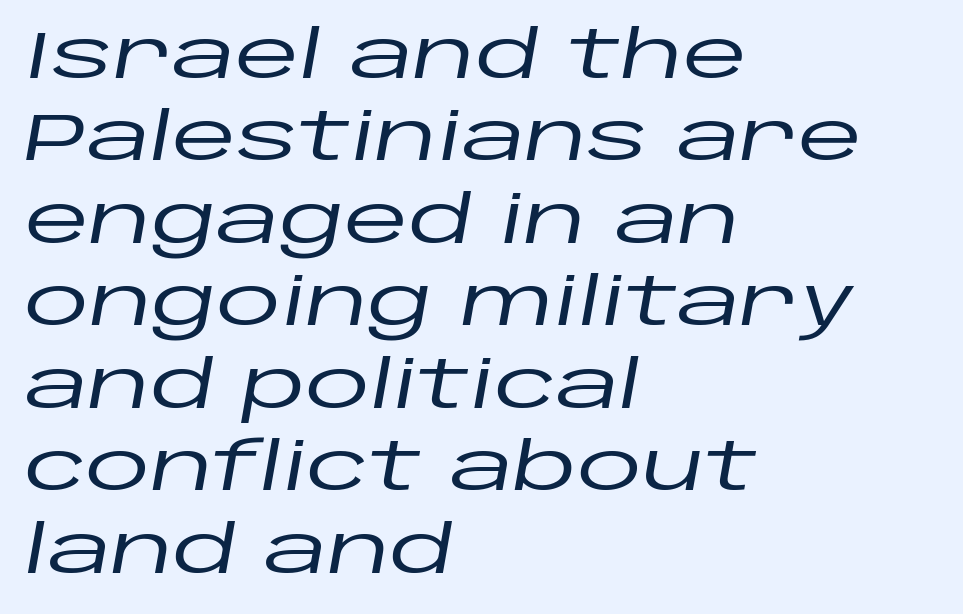
Q: Is the text italic (slanted)? A: Yes, it leans right by about 10 degrees.
Q: Is the text underlined? A: No.
Q: How is the paragraph aligned? A: Left-aligned.
Q: Is the spacing between letters normal or unusually wide? A: Normal.
Q: Is the spacing between lines tight, normal or loose? A: Normal.
Q: Width (condensed, normal, or wide)? A: Wide.
Q: Stroke contrast? A: Low.
Q: x-height? A: Large.
Q: Monospaced? A: No.
